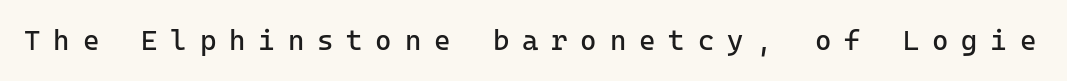
{"serif": "no", "italic": "no", "bold": "no", "weight": "regular", "width": "normal", "stroke_contrast": "low", "x_height": "medium", "monospaced": "yes", "underline": "no", "letter_spacing": "wide", "letter_spacing_em": 0.46, "glyph_px": 28}
